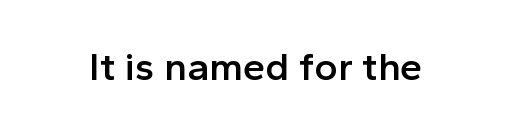
Q: Is the text bold? A: Semi-bold.
Q: Is the text italic (slanted)? A: No, it is upright.
Q: Is the typeface a serif or a sans-serif typeface? A: Sans-serif.
Q: Is the text underlined? A: No.
Q: Is the spacing between letters normal or unusually wide? A: Normal.
Q: Width (condensed, normal, or wide)? A: Normal.
Q: x-height? A: Medium.
Q: Monospaced? A: No.
